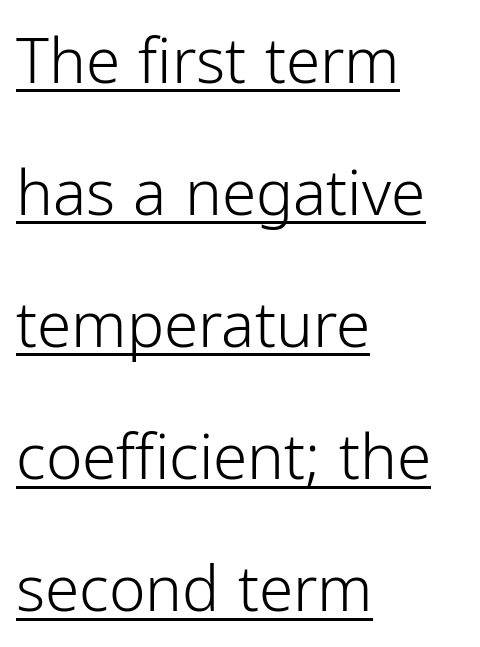
{"serif": "no", "italic": "no", "bold": "no", "weight": "light", "width": "normal", "stroke_contrast": "low", "x_height": "medium", "monospaced": "no", "underline": "yes", "align": "left", "line_spacing": "loose", "line_spacing_ratio": 2.13, "letter_spacing": "normal", "letter_spacing_em": 0.0, "glyph_px": 62}
